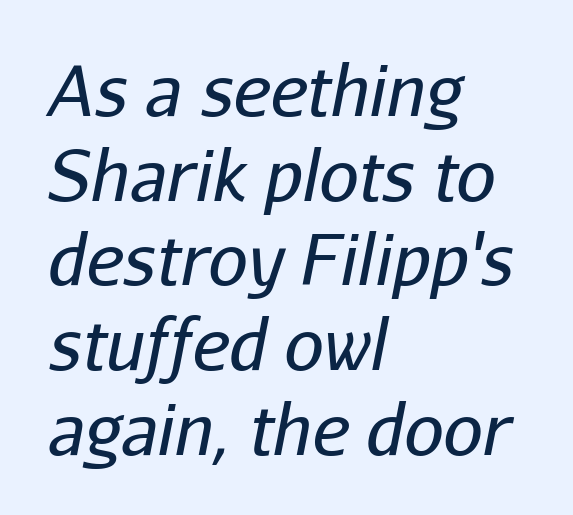
Q: Is the text bold? A: No.
Q: Is the text italic (slanted)? A: Yes, it leans right by about 11 degrees.
Q: Is the text underlined? A: No.
Q: How is the paragraph aligned? A: Left-aligned.
Q: Is the spacing between letters normal or unusually wide? A: Normal.
Q: Width (condensed, normal, or wide)? A: Normal.
Q: Stroke contrast? A: Low.
Q: x-height? A: Medium.
Q: Monospaced? A: No.
